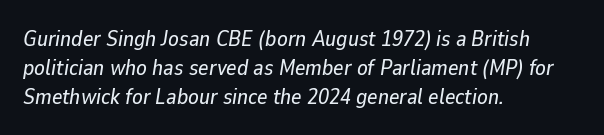
The image shows 22 px text type, italic (leaning right); set left-aligned, normal line spacing (1.31x), normal letter spacing, not underlined.
